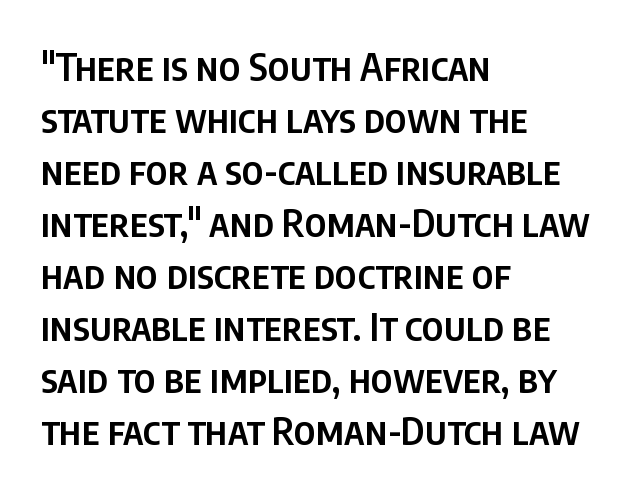
Q: Is the text bold? A: Semi-bold.
Q: Is the text italic (slanted)? A: No, it is upright.
Q: Is the typeface a serif or a sans-serif typeface? A: Sans-serif.
Q: Is the text underlined? A: No.
Q: How is the paragraph aligned? A: Left-aligned.
Q: Is the spacing between letters normal or unusually wide? A: Normal.
Q: Is the spacing between lines tight, normal or loose? A: Normal.
Q: Width (condensed, normal, or wide)? A: Condensed.
Q: Stroke contrast? A: Low.
Q: x-height? A: Large.
Q: Monospaced? A: No.
